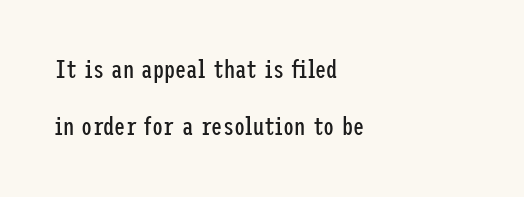
Q: Is the text bold? A: No.
Q: Is the text italic (slanted)? A: No, it is upright.
Q: Is the text underlined? A: No.
Q: How is the paragraph aligned? A: Left-aligned.
Q: Is the spacing between letters normal or unusually wide? A: Normal.
Q: Is the spacing between lines tight, normal or loose? A: Loose.
